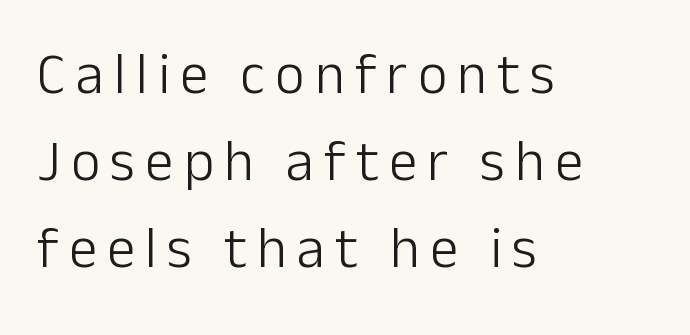
A clean baseline with only descenders dipping below it. This sample uses a sans-serif face. These lines are rendered in a variable-pitch font. Posture: vertical. These lines sit exactly where default settings would place them.
